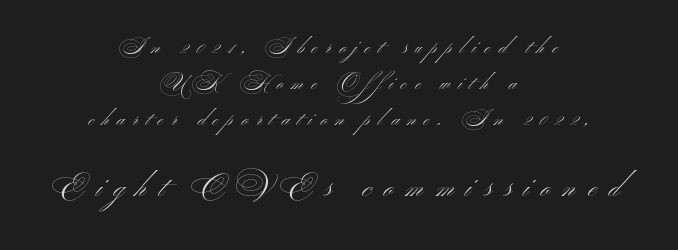
{"serif": "no", "bold": "no", "weight": "light", "width": "wide", "stroke_contrast": "medium", "x_height": "small", "monospaced": "no", "underline": "no", "align": "center", "line_spacing_ratio": 1.8, "letter_spacing": "wide", "letter_spacing_em": 0.42, "larger_block": "second", "size_ratio": 1.5, "glyph_px": 30}
